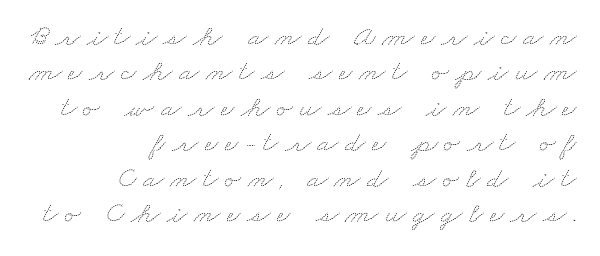
The image shows 30 px thin, wide type; set right-aligned, line spacing 1.18x, unusually wide letter spacing (+0.22 em), not underlined; medium stroke contrast and a small x-height.
